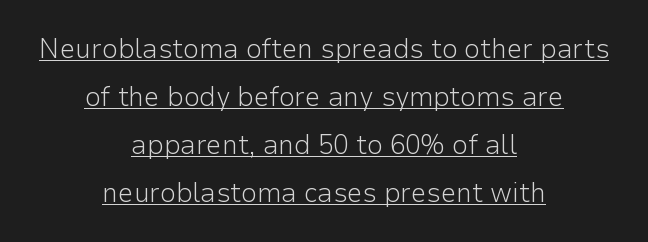
In terms of posture, this sample is upright. This sample uses a sans-serif face. The passage shown is typed in a proportional face where columns would drift. Weight: regular or lighter. These lines stack symmetrically, like a column narrowing and widening about its center. There is no visible air inserted between adjacent glyphs.
